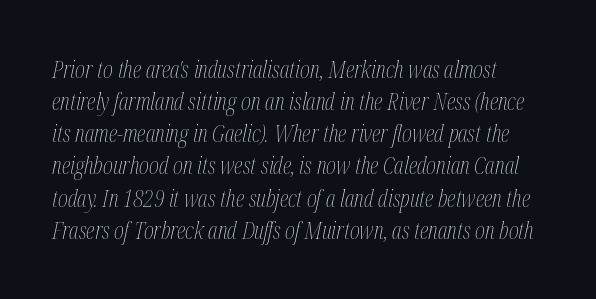
{"italic": "yes", "lean": "right", "slant_degrees": 12, "bold": "no", "underline": "no", "line_spacing": "normal", "line_spacing_ratio": 1.34, "letter_spacing": "normal", "letter_spacing_em": 0.0, "glyph_px": 24}
